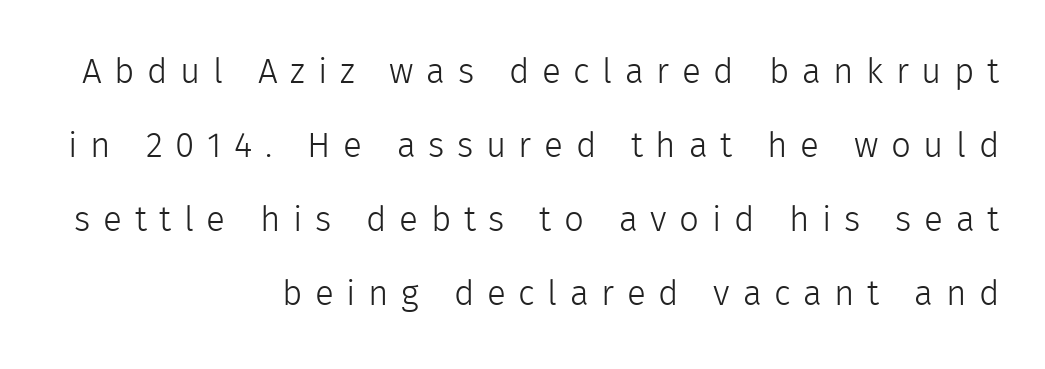
The image shows 35 px light sans-serif type, upright; set right-aligned, loose line spacing (2.11x), unusually wide letter spacing (+0.36 em), not underlined; a medium x-height.
